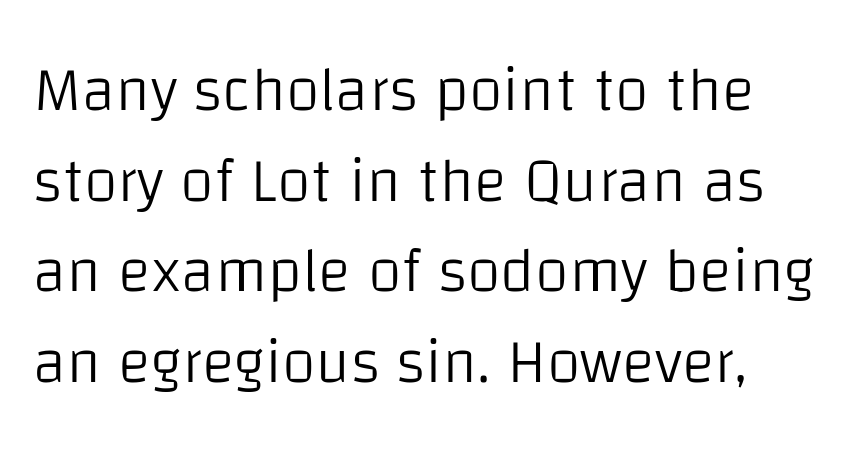
It's the straight-up-and-down kind of type. Here the designer chose a conventional face with non-uniform glyph widths. The letters look calm and open, with moderate or lighter stems. Any mark beneath the type? The region is blank.
